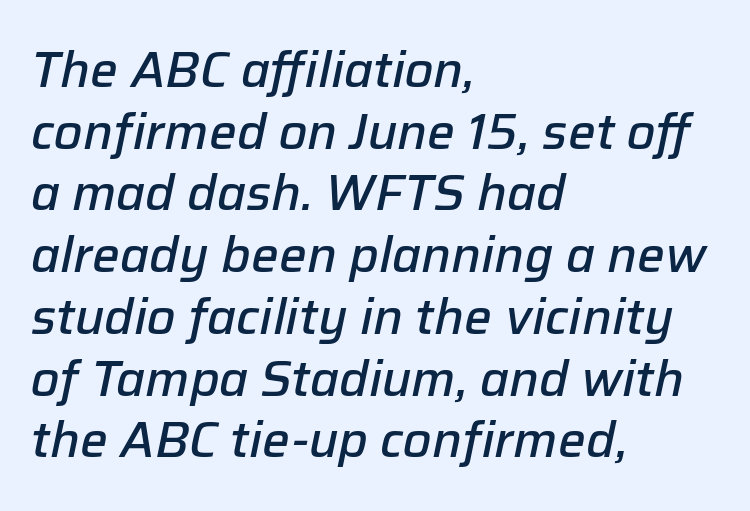
{"italic": "yes", "lean": "right", "slant_degrees": 12, "bold": "semi", "weight": "semibold", "width": "normal", "stroke_contrast": "low", "x_height": "medium", "monospaced": "no", "underline": "no", "align": "left", "line_spacing": "normal", "line_spacing_ratio": 1.26, "letter_spacing": "normal", "letter_spacing_em": 0.0, "glyph_px": 49}
